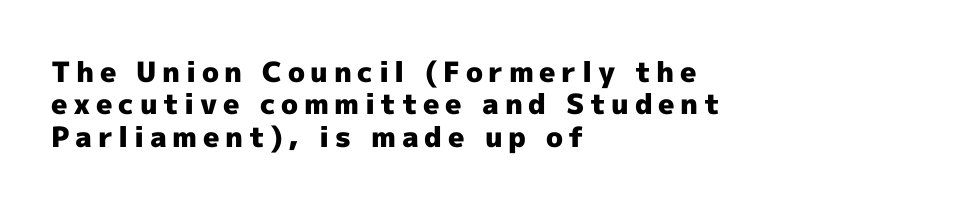
Q: Is the text bold? A: Yes.
Q: Is the text italic (slanted)? A: No, it is upright.
Q: Is the typeface a serif or a sans-serif typeface? A: Sans-serif.
Q: Is the text underlined? A: No.
Q: How is the paragraph aligned? A: Left-aligned.
Q: Is the spacing between letters normal or unusually wide? A: Unusually wide.
Q: Width (condensed, normal, or wide)? A: Normal.
Q: x-height? A: Medium.
Q: Monospaced? A: No.
